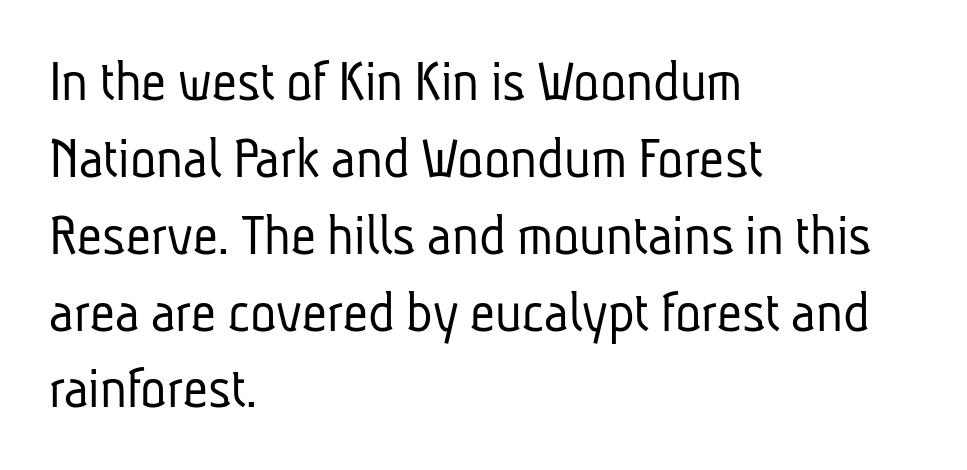
{"serif": "no", "bold": "no", "weight": "light", "width": "condensed", "stroke_contrast": "low", "x_height": "medium", "monospaced": "no", "underline": "no", "align": "left", "line_spacing": "normal", "line_spacing_ratio": 1.26, "letter_spacing": "normal", "letter_spacing_em": 0.0, "glyph_px": 61}
